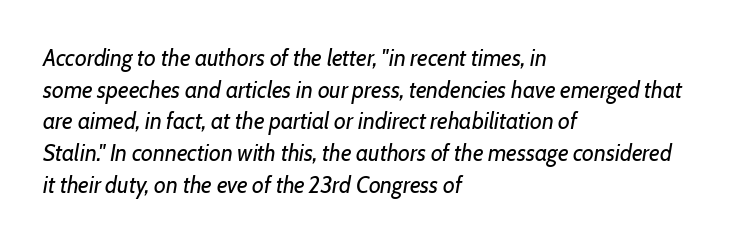
{"italic": "yes", "lean": "right", "slant_degrees": 7, "bold": "no", "underline": "no", "align": "left", "line_spacing": "normal", "line_spacing_ratio": 1.38, "letter_spacing": "normal", "letter_spacing_em": 0.0, "glyph_px": 23}
